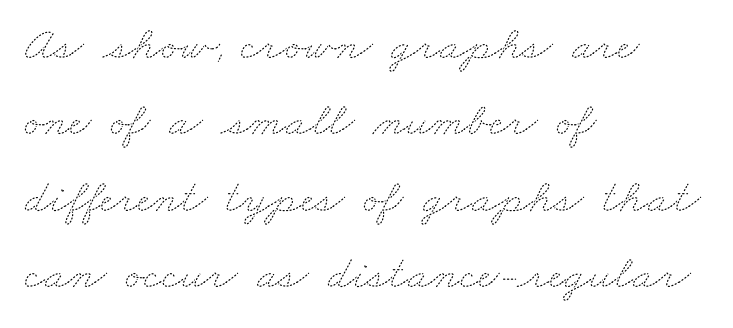
Q: Is the text bold? A: No.
Q: Is the text underlined? A: No.
Q: How is the paragraph aligned? A: Left-aligned.
Q: Is the spacing between letters normal or unusually wide? A: Normal.
Q: Is the spacing between lines tight, normal or loose? A: Normal.
Q: Width (condensed, normal, or wide)? A: Wide.
Q: Stroke contrast? A: Medium.
Q: x-height? A: Small.
Q: Monospaced? A: No.
